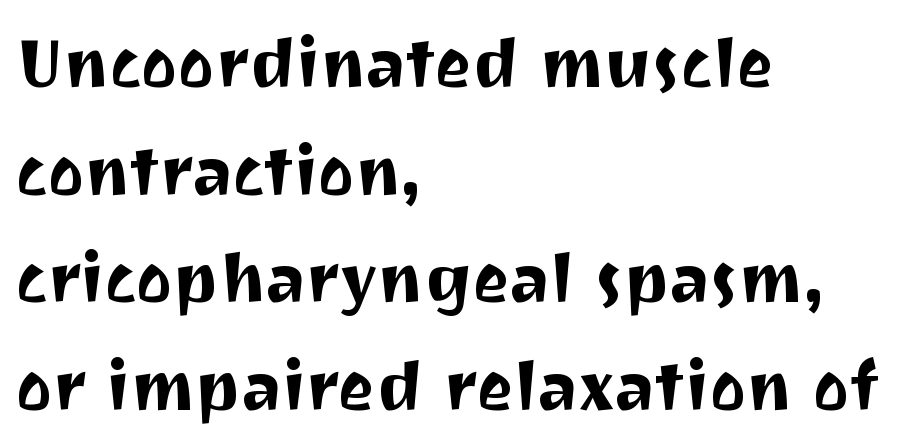
The image shows 69 px sans-serif type, upright; set left-aligned, normal line spacing (1.56x), normal letter spacing, not underlined; medium stroke contrast and a medium x-height.
